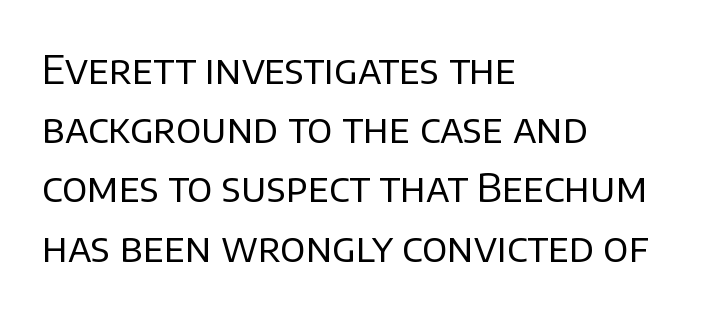
The image shows 40 px regular-weight sans-serif type, upright; set left-aligned, normal line spacing (1.48x), normal letter spacing, not underlined; low stroke contrast and a large x-height.
